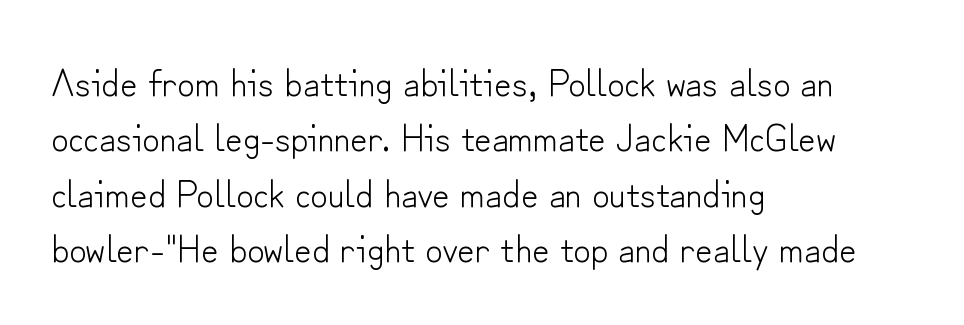
The image shows 38 px light sans-serif type, upright; set left-aligned, normal line spacing (1.46x), normal letter spacing, not underlined; low stroke contrast and a small x-height.
